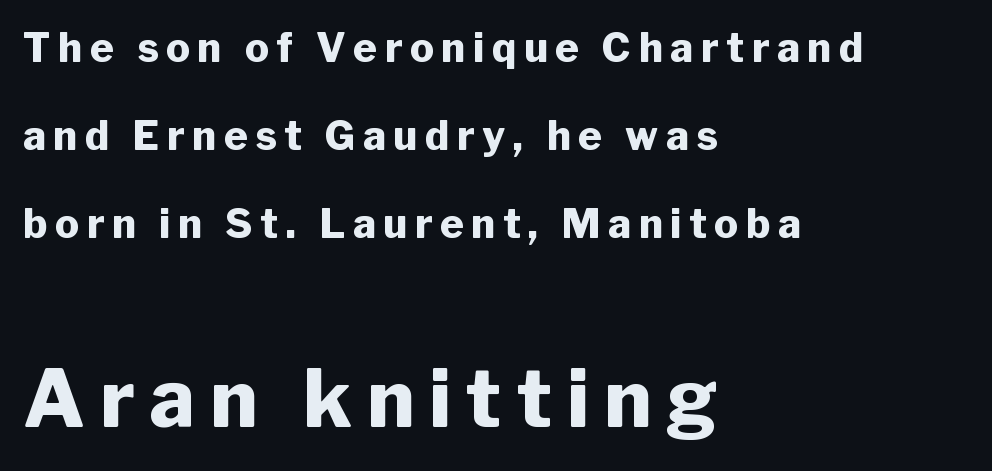
{"serif": "no", "italic": "no", "bold": "yes", "weight": "heavy", "width": "normal", "stroke_contrast": "low", "x_height": "medium", "monospaced": "no", "underline": "no", "align": "left", "line_spacing": "loose", "line_spacing_ratio": 2.2, "larger_block": "second", "size_ratio": 1.98, "glyph_px": 79}
